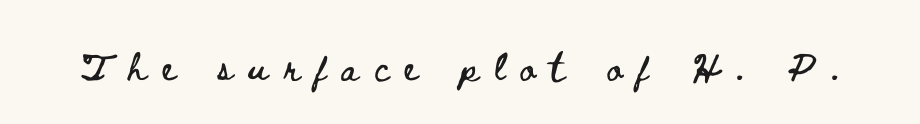
{"width": "wide", "stroke_contrast": "low", "x_height": "small", "monospaced": "no", "underline": "no", "letter_spacing": "wide", "letter_spacing_em": 0.43, "glyph_px": 36}
